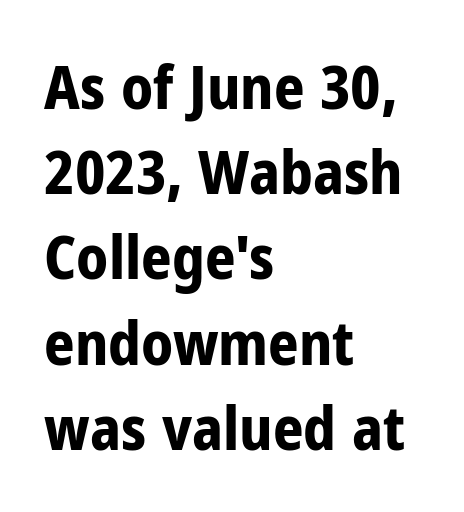
Q: Is the text bold? A: Yes.
Q: Is the text italic (slanted)? A: No, it is upright.
Q: Is the typeface a serif or a sans-serif typeface? A: Sans-serif.
Q: Is the text underlined? A: No.
Q: How is the paragraph aligned? A: Left-aligned.
Q: Is the spacing between letters normal or unusually wide? A: Normal.
Q: Is the spacing between lines tight, normal or loose? A: Normal.
Q: Width (condensed, normal, or wide)? A: Condensed.
Q: Stroke contrast? A: Low.
Q: x-height? A: Medium.
Q: Monospaced? A: No.
